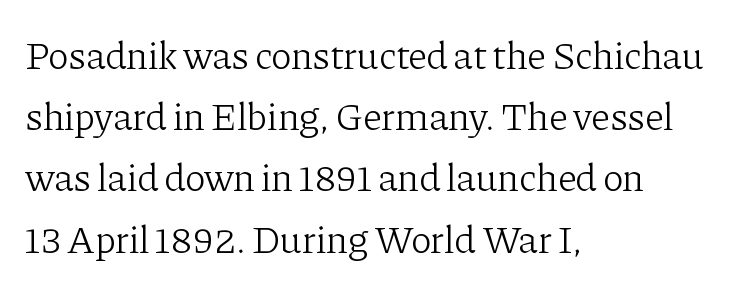
Q: Is the text bold? A: No.
Q: Is the text italic (slanted)? A: No, it is upright.
Q: Is the typeface a serif or a sans-serif typeface? A: Serif.
Q: Is the text underlined? A: No.
Q: How is the paragraph aligned? A: Left-aligned.
Q: Is the spacing between letters normal or unusually wide? A: Normal.
Q: Is the spacing between lines tight, normal or loose? A: Normal.
Q: Width (condensed, normal, or wide)? A: Normal.
Q: Stroke contrast? A: Low.
Q: x-height? A: Medium.
Q: Monospaced? A: No.
